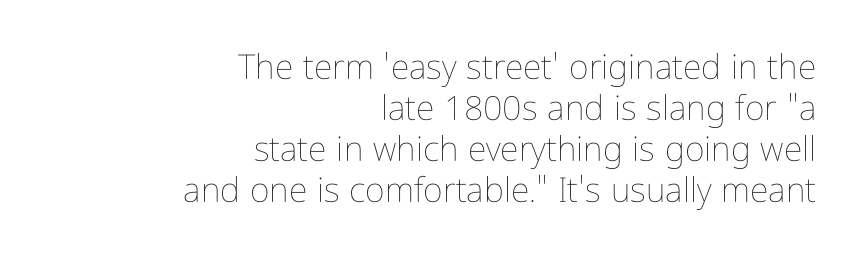
Each letter keeps its own natural width here, so spacing adapts to shape. The passage shown has conventional tracking throughout. Weight: in the light-to-regular range. Unmarked baselines from the first word to the last. Is there any slant? The stems are plumb.
